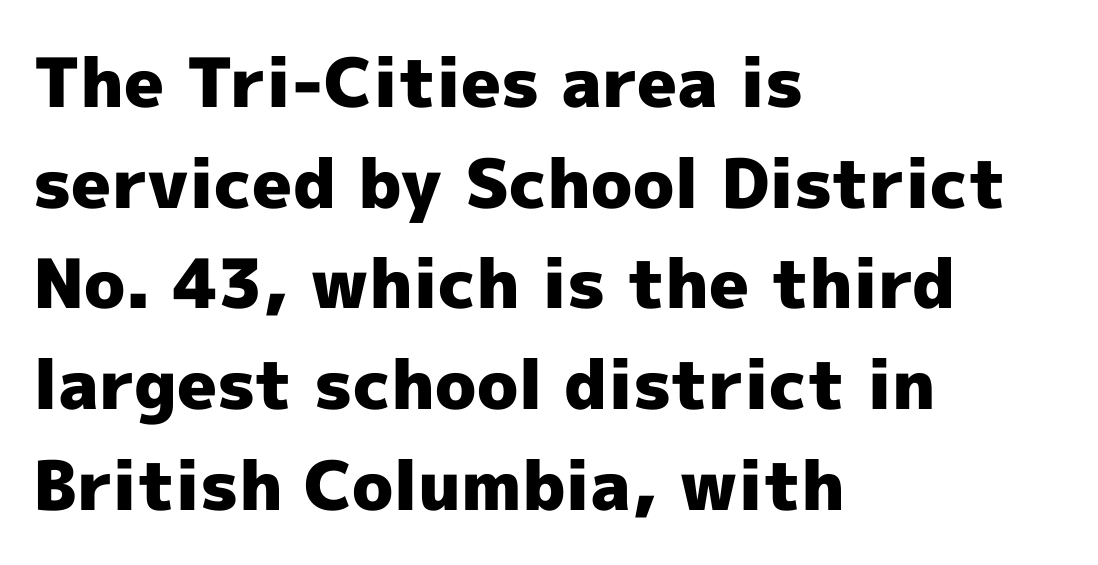
{"serif": "no", "italic": "no", "bold": "yes", "weight": "heavy", "width": "normal", "x_height": "medium", "monospaced": "no", "underline": "no", "align": "left", "line_spacing": "normal", "line_spacing_ratio": 1.48, "letter_spacing": "normal", "letter_spacing_em": 0.0, "glyph_px": 68}
